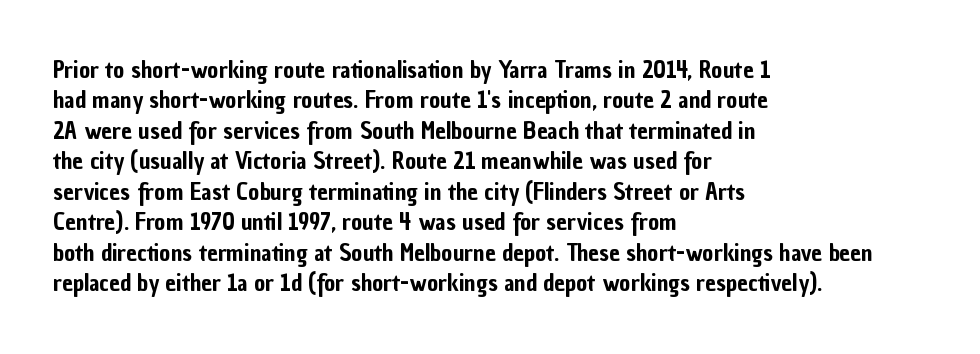
The image shows 24 px text type, upright; set left-aligned, normal line spacing (1.27x), normal letter spacing, not underlined.
